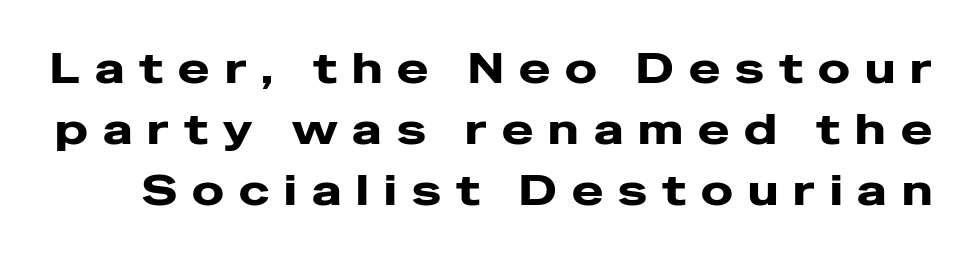
Q: Is the text bold? A: Yes.
Q: Is the text italic (slanted)? A: No, it is upright.
Q: Is the typeface a serif or a sans-serif typeface? A: Sans-serif.
Q: Is the text underlined? A: No.
Q: Is the spacing between letters normal or unusually wide? A: Unusually wide.
Q: Is the spacing between lines tight, normal or loose? A: Normal.
Q: Width (condensed, normal, or wide)? A: Wide.
Q: Stroke contrast? A: Low.
Q: x-height? A: Medium.
Q: Monospaced? A: No.
